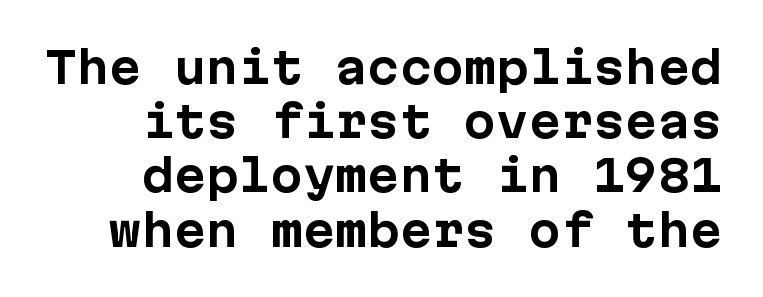
{"serif": "no", "italic": "no", "bold": "yes", "weight": "bold", "width": "normal", "stroke_contrast": "low", "x_height": "medium", "underline": "no", "line_spacing": "normal", "line_spacing_ratio": 1.26, "letter_spacing": "normal", "letter_spacing_em": 0.0, "glyph_px": 43}
